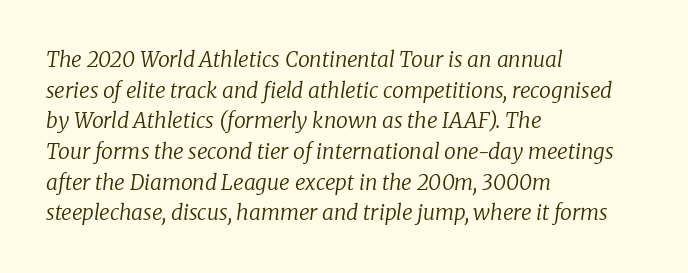
Q: Is the text bold? A: No.
Q: Is the text italic (slanted)? A: Yes, it leans right by about 8 degrees.
Q: Is the text underlined? A: No.
Q: How is the paragraph aligned? A: Left-aligned.
Q: Is the spacing between letters normal or unusually wide? A: Normal.
Q: Is the spacing between lines tight, normal or loose? A: Normal.
